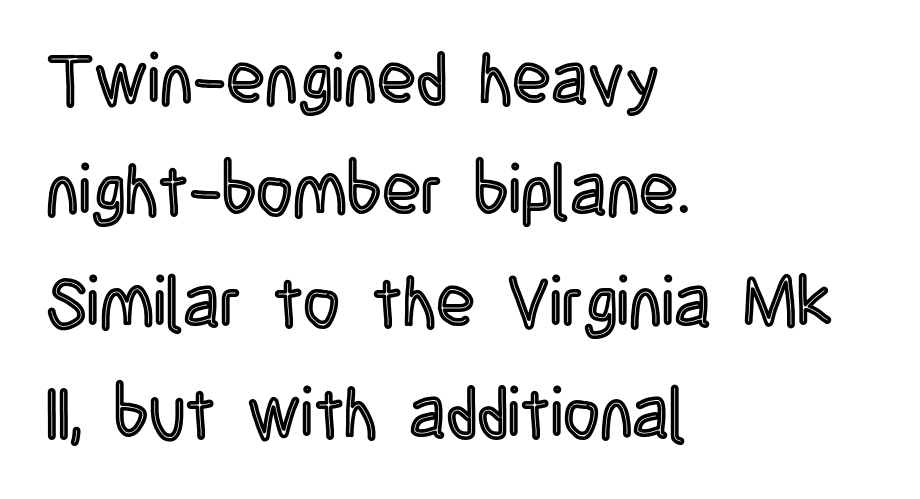
{"italic": "no", "width": "condensed", "x_height": "large", "monospaced": "no", "underline": "no", "align": "left", "line_spacing": "normal", "line_spacing_ratio": 1.57, "letter_spacing": "normal", "letter_spacing_em": 0.0, "glyph_px": 71}
